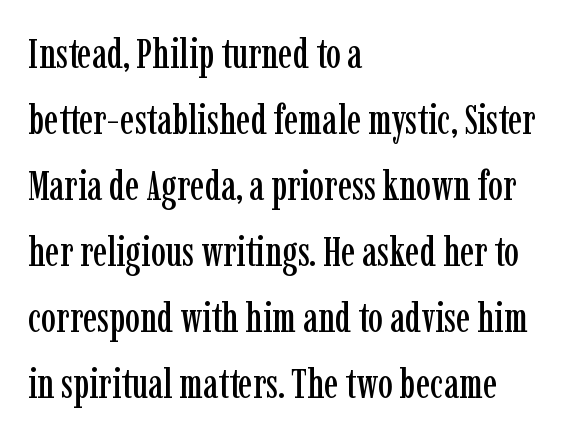
The image shows 42 px condensed serif type, upright; set left-aligned, normal line spacing (1.57x), normal letter spacing, not underlined; low stroke contrast and a medium x-height.
